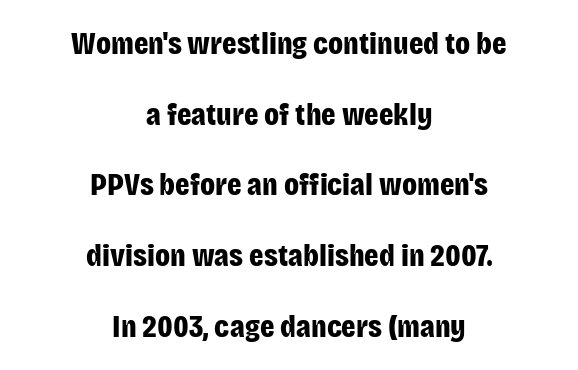
{"serif": "no", "italic": "no", "bold": "yes", "weight": "bold", "width": "condensed", "stroke_contrast": "low", "x_height": "large", "monospaced": "no", "underline": "no", "align": "center", "line_spacing": "loose", "line_spacing_ratio": 2.21, "letter_spacing": "normal", "letter_spacing_em": 0.0, "glyph_px": 32}
